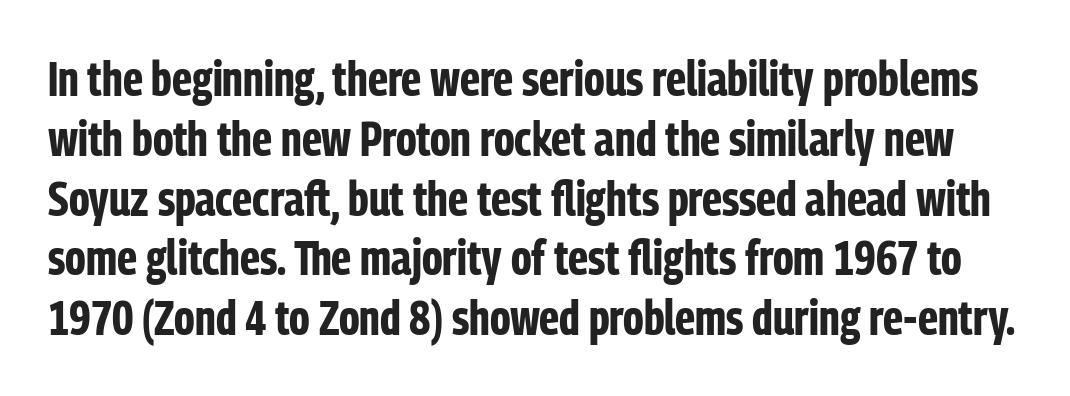
Q: Is the text bold? A: Yes.
Q: Is the text italic (slanted)? A: No, it is upright.
Q: Is the typeface a serif or a sans-serif typeface? A: Sans-serif.
Q: Is the text underlined? A: No.
Q: Is the spacing between letters normal or unusually wide? A: Normal.
Q: Width (condensed, normal, or wide)? A: Condensed.
Q: Stroke contrast? A: Low.
Q: x-height? A: Medium.
Q: Monospaced? A: No.
